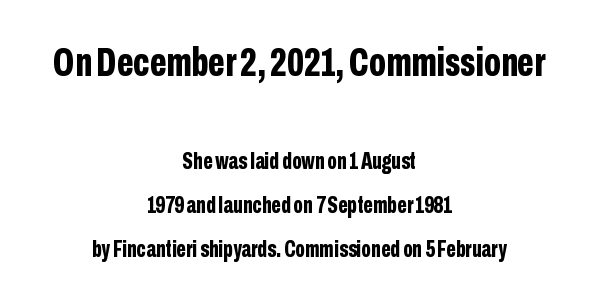
{"serif": "no", "italic": "no", "bold": "yes", "weight": "bold", "width": "condensed", "stroke_contrast": "low", "x_height": "medium", "monospaced": "no", "underline": "no", "align": "center", "line_spacing": "loose", "line_spacing_ratio": 1.91, "letter_spacing": "normal", "letter_spacing_em": 0.0, "larger_block": "first", "size_ratio": 1.74, "glyph_px": 40}
